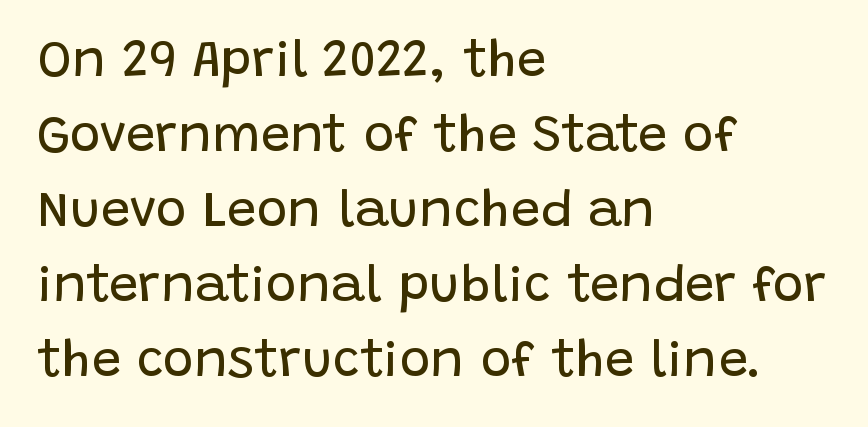
{"serif": "no", "italic": "no", "bold": "no", "weight": "regular", "width": "normal", "stroke_contrast": "low", "x_height": "large", "monospaced": "no", "underline": "no", "align": "left", "line_spacing": "normal", "line_spacing_ratio": 1.44, "letter_spacing": "normal", "letter_spacing_em": 0.0, "glyph_px": 52}
